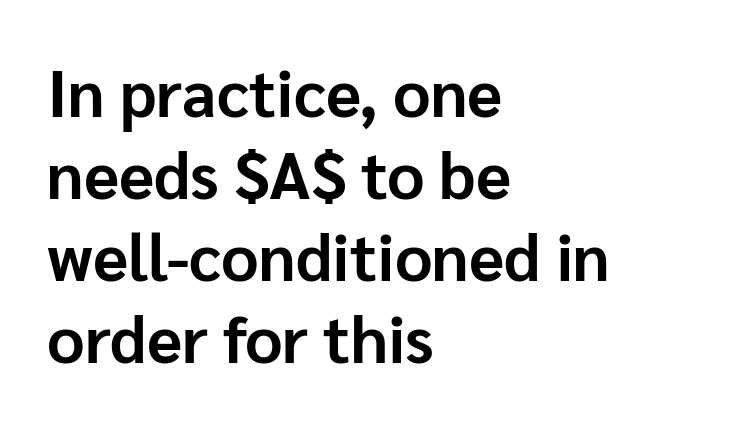
The gaps between neighbouring characters are ordinary and unremarkable. Baseline-to-baseline distance is the conventional proportion of letter height. The zone under the glyphs is completely vacant. Do the characters align in a grid? No, the font is proportional.
